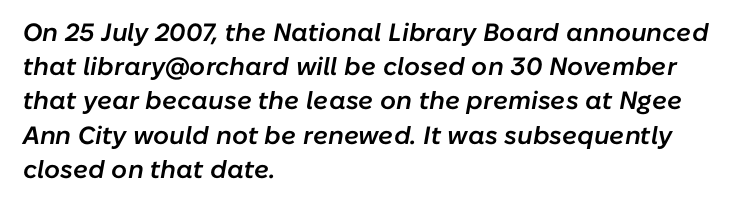
{"italic": "yes", "lean": "right", "slant_degrees": 10, "bold": "semi", "underline": "no", "align": "left", "line_spacing": "normal", "line_spacing_ratio": 1.37, "letter_spacing": "normal", "letter_spacing_em": 0.0, "glyph_px": 25}
